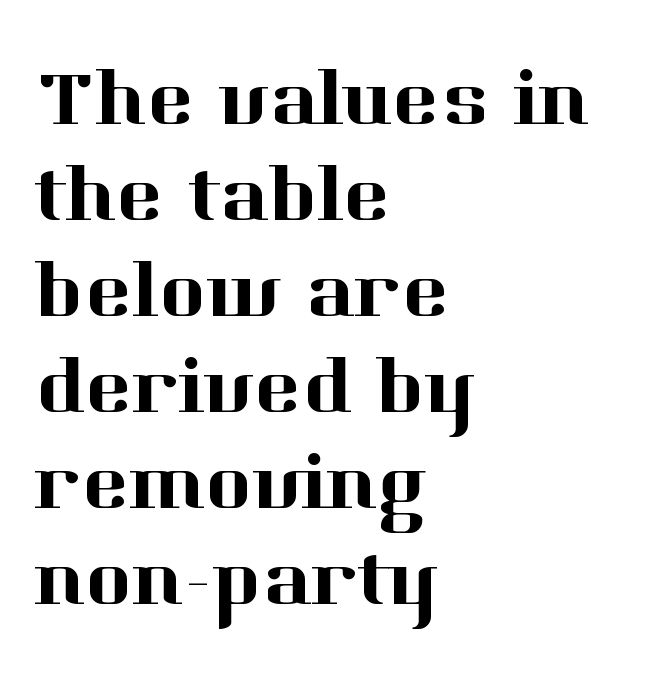
The image shows 80 px serif type, upright; set left-aligned, line spacing 1.2x, normal letter spacing, not underlined; high stroke contrast and a medium x-height.
